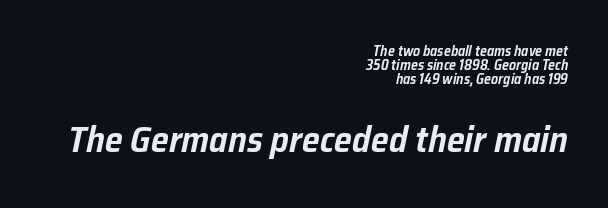
The image shows 36 px text type, italic (leaning right); set right-aligned, tight line spacing (1.0x), normal letter spacing, not underlined; the second (bottom) block is 2.57x larger; low stroke contrast and a medium x-height.
